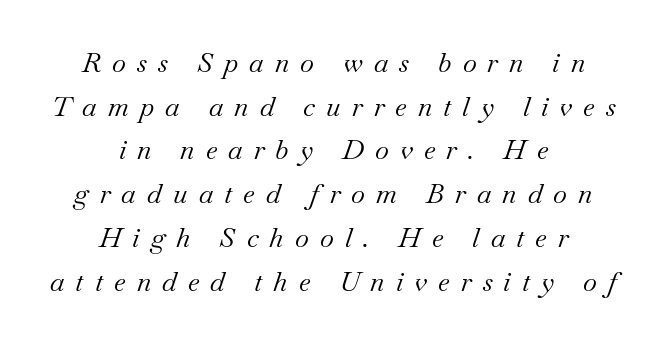
{"italic": "yes", "lean": "right", "slant_degrees": 18, "bold": "no", "underline": "no", "align": "center", "line_spacing": "normal", "line_spacing_ratio": 1.62, "letter_spacing": "wide", "letter_spacing_em": 0.41, "glyph_px": 27}
